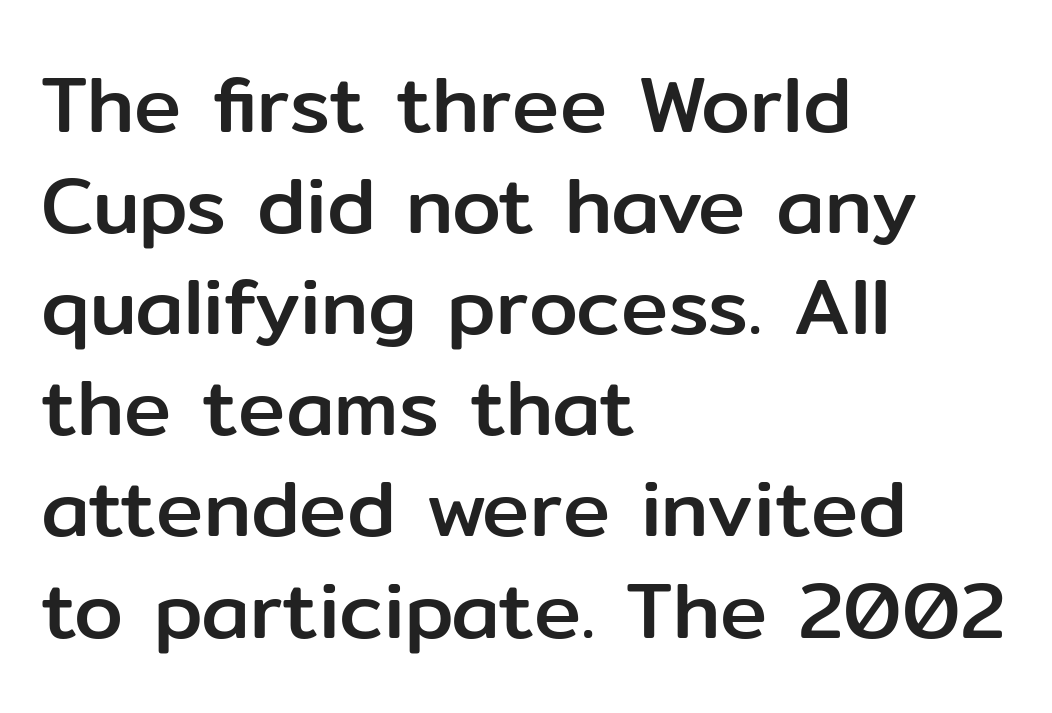
The letters stand upright; this is a roman face. The gaps between neighbouring characters are ordinary and unremarkable. No feet cap the strokes, marking this as sans-serif type. You could not count columns in this text — the font is proportionally spaced.
